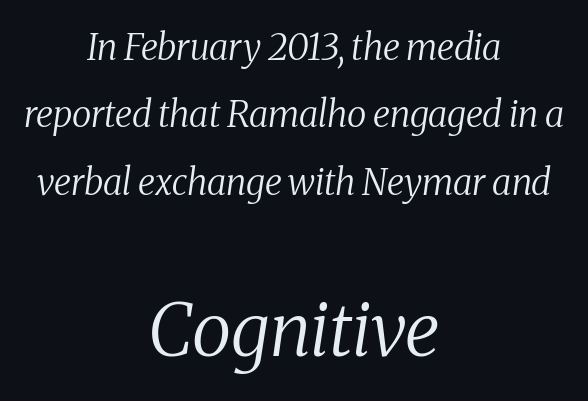
Spacing verdict: proportional, widths tailored to each character. The passage shown is typeset with a serif family. The space beneath each line is pristine and unruled. Size contrast runs from small at the top to large at the bottom. In terms of letterspacing, this is plain default setting. You can tell it's italic because the verticals aren't actually vertical.
